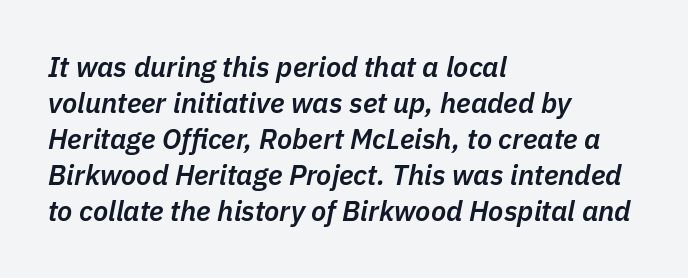
{"italic": "yes", "lean": "right", "slant_degrees": 11, "bold": "semi", "weight": "semibold", "width": "normal", "stroke_contrast": "low", "x_height": "medium", "monospaced": "no", "underline": "no", "align": "left", "line_spacing": "normal", "line_spacing_ratio": 1.29, "letter_spacing": "normal", "letter_spacing_em": 0.0, "glyph_px": 28}
